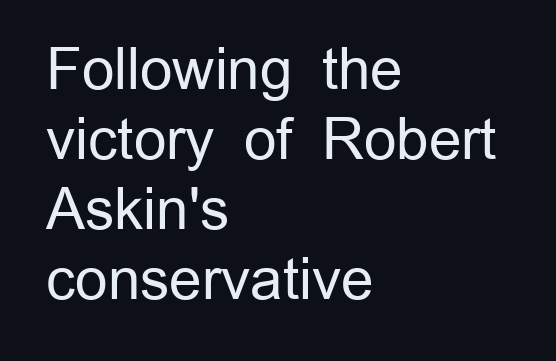
The image shows 57 px regular-weight sans-serif type, upright; set left-aligned, line spacing 1.23x, normal letter spacing, not underlined; low stroke contrast and a medium x-height.
